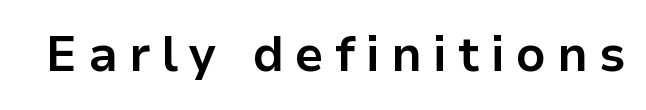
Q: Is the text bold? A: Yes.
Q: Is the text italic (slanted)? A: No, it is upright.
Q: Is the typeface a serif or a sans-serif typeface? A: Sans-serif.
Q: Is the text underlined? A: No.
Q: Is the spacing between letters normal or unusually wide? A: Unusually wide.
Q: Width (condensed, normal, or wide)? A: Normal.
Q: Stroke contrast? A: Low.
Q: x-height? A: Medium.
Q: Monospaced? A: No.
